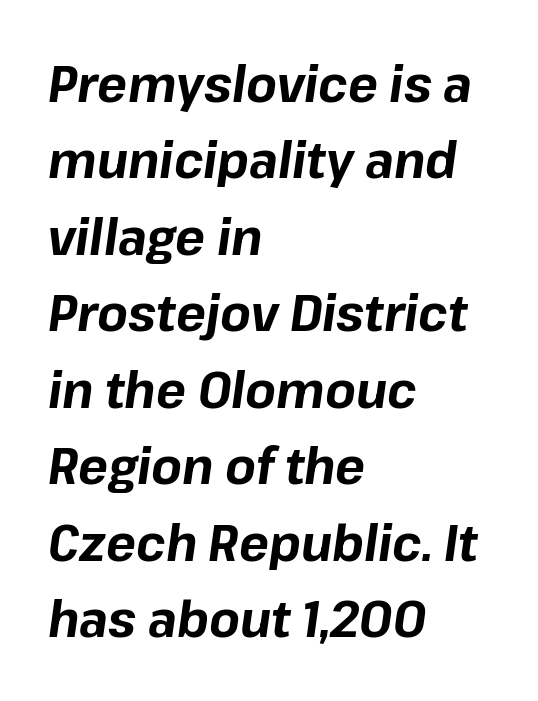
{"italic": "yes", "lean": "right", "slant_degrees": 8, "bold": "yes", "weight": "bold", "width": "normal", "stroke_contrast": "low", "x_height": "medium", "monospaced": "no", "underline": "no", "align": "left", "line_spacing": "normal", "line_spacing_ratio": 1.53, "letter_spacing": "normal", "letter_spacing_em": 0.0, "glyph_px": 50}
